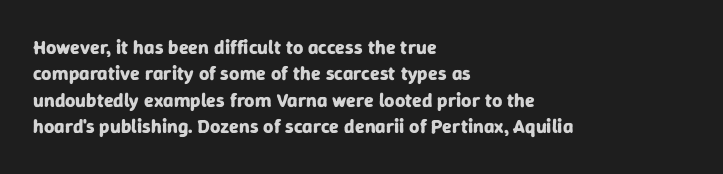
The image shows 20 px bold type, upright; set left-aligned, normal line spacing (1.32x), normal letter spacing, not underlined.
